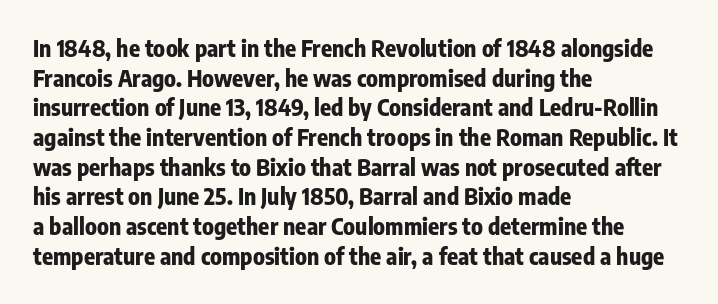
Q: Is the text bold? A: Yes.
Q: Is the text italic (slanted)? A: No, it is upright.
Q: Is the text underlined? A: No.
Q: How is the paragraph aligned? A: Left-aligned.
Q: Is the spacing between letters normal or unusually wide? A: Normal.
Q: Is the spacing between lines tight, normal or loose? A: Normal.
